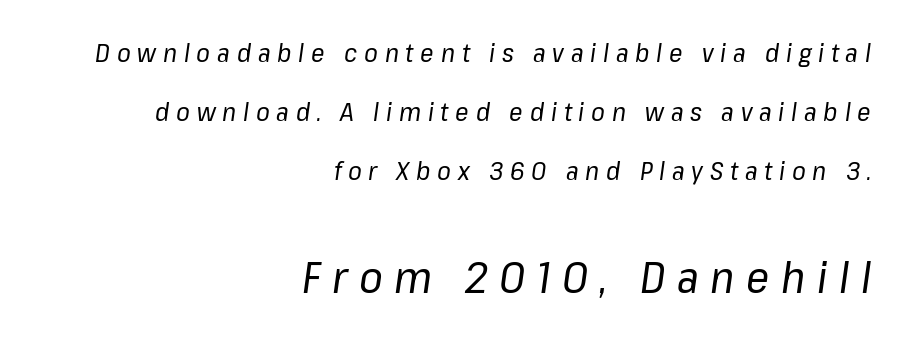
The image shows 43 px regular-weight type, italic (leaning right); set right-aligned, loose line spacing (2.36x), unusually wide letter spacing (+0.27 em), not underlined; the second (bottom) block is 1.72x larger; low stroke contrast and a medium x-height.
